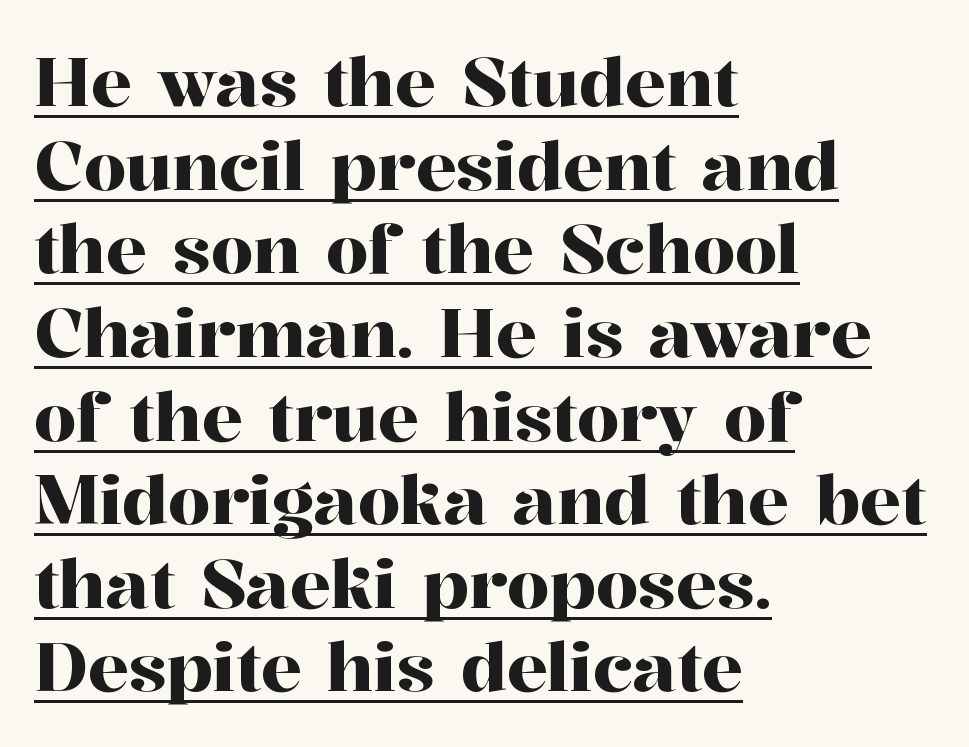
Q: Is the text italic (slanted)? A: No, it is upright.
Q: Is the typeface a serif or a sans-serif typeface? A: Serif.
Q: Is the text underlined? A: Yes.
Q: How is the paragraph aligned? A: Left-aligned.
Q: Is the spacing between letters normal or unusually wide? A: Normal.
Q: Width (condensed, normal, or wide)? A: Normal.
Q: Stroke contrast? A: High.
Q: x-height? A: Medium.
Q: Monospaced? A: No.
